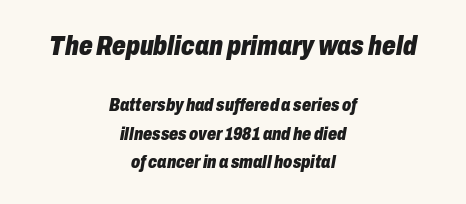
The image shows 27 px bold type, italic (leaning right); set centered, normal line spacing (1.58x), normal letter spacing, not underlined; the first (top) block is 1.5x larger.
